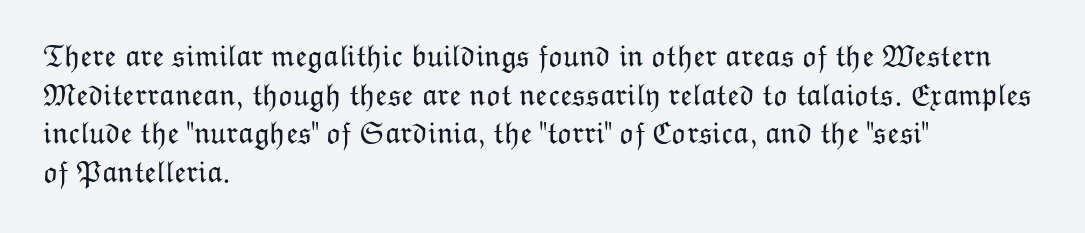
{"italic": "no", "bold": "no", "weight": "light", "width": "normal", "stroke_contrast": "low", "x_height": "medium", "monospaced": "no", "underline": "no", "align": "left", "line_spacing": "normal", "line_spacing_ratio": 1.25, "letter_spacing": "normal", "letter_spacing_em": 0.0, "glyph_px": 31}
